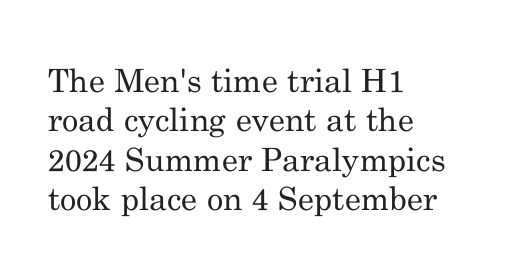
Quick note: not italic, upright. The font sits on the lighter half of the weight spectrum, regular included. The face used here is seriffed, in the tradition of book romans. Each row of text sits above clean, open space. The face used here is rendered with its standard letterfit. Is this a fixed-width face? No — the glyphs have proportional, varying widths.
